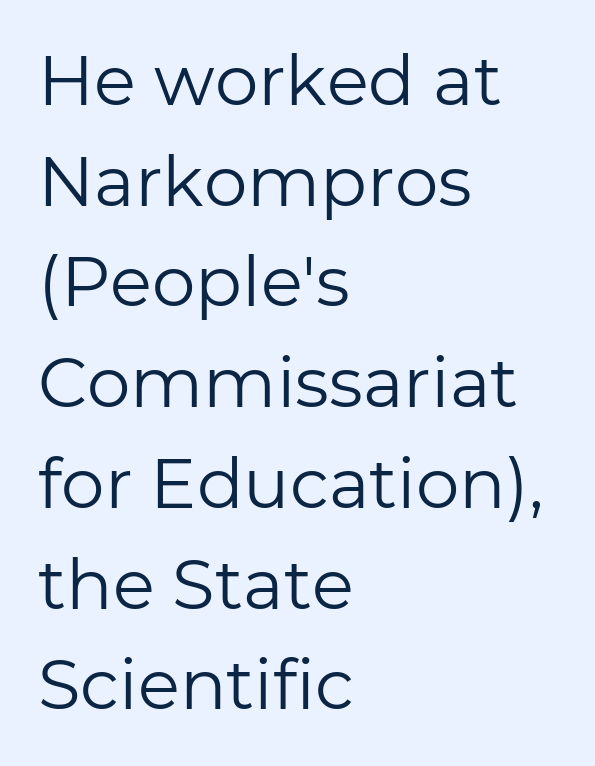
The image shows 69 px regular-weight sans-serif type, upright; set left-aligned, normal line spacing (1.46x), normal letter spacing, not underlined; low stroke contrast and a medium x-height.
